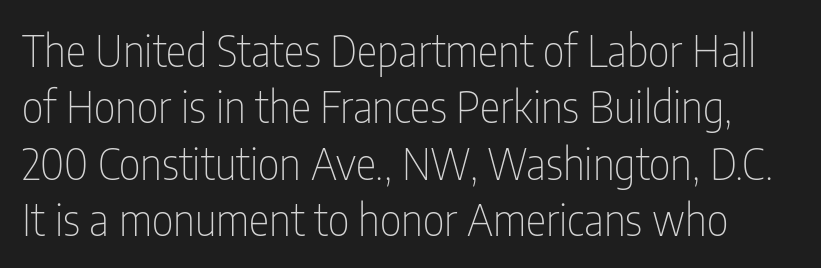
Q: Is the text bold? A: No.
Q: Is the text italic (slanted)? A: No, it is upright.
Q: Is the typeface a serif or a sans-serif typeface? A: Sans-serif.
Q: Is the text underlined? A: No.
Q: Is the spacing between letters normal or unusually wide? A: Normal.
Q: Is the spacing between lines tight, normal or loose? A: Normal.
Q: Width (condensed, normal, or wide)? A: Condensed.
Q: Stroke contrast? A: Low.
Q: x-height? A: Medium.
Q: Monospaced? A: No.
